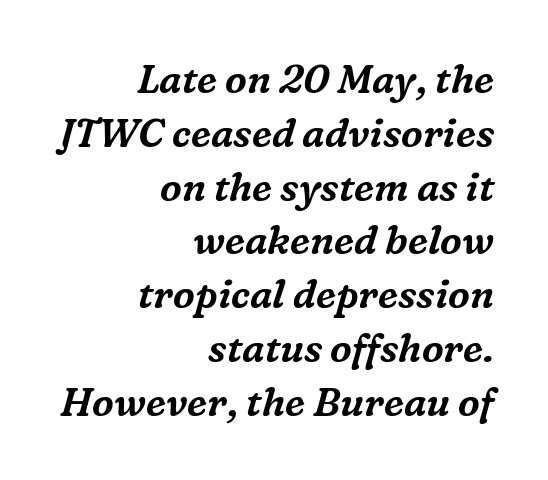
The image shows 39 px serif type, italic (leaning right); set right-aligned, normal line spacing (1.38x), normal letter spacing, not underlined; medium stroke contrast and a medium x-height.
